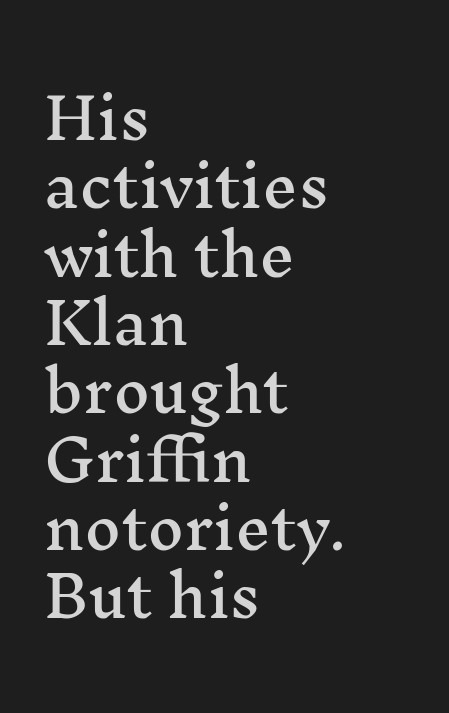
Designer's note — italics off, roman on. Observe the serifs anchoring each vertical stroke in this sample. The passage shown is typed in a proportional face where columns would drift. All the whitespace from short lines collects on the right.
